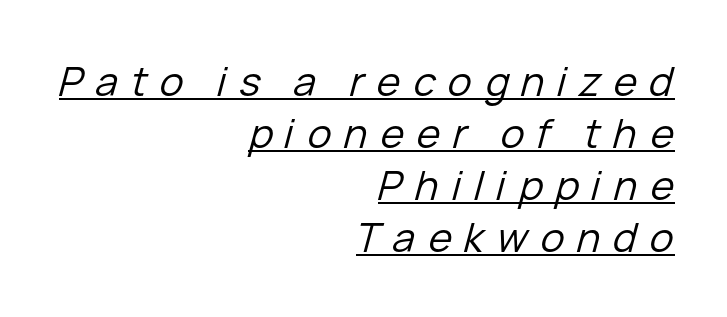
Q: Is the text bold? A: No.
Q: Is the text italic (slanted)? A: Yes, it leans right by about 15 degrees.
Q: Is the text underlined? A: Yes.
Q: How is the paragraph aligned? A: Right-aligned.
Q: Is the spacing between letters normal or unusually wide? A: Unusually wide.
Q: Is the spacing between lines tight, normal or loose? A: Normal.
Q: Width (condensed, normal, or wide)? A: Normal.
Q: Stroke contrast? A: Low.
Q: x-height? A: Medium.
Q: Monospaced? A: No.
